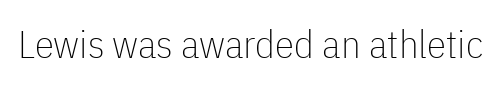
The image shows 39 px thin, condensed sans-serif type, upright; set normal letter spacing, not underlined; low stroke contrast and a medium x-height.
